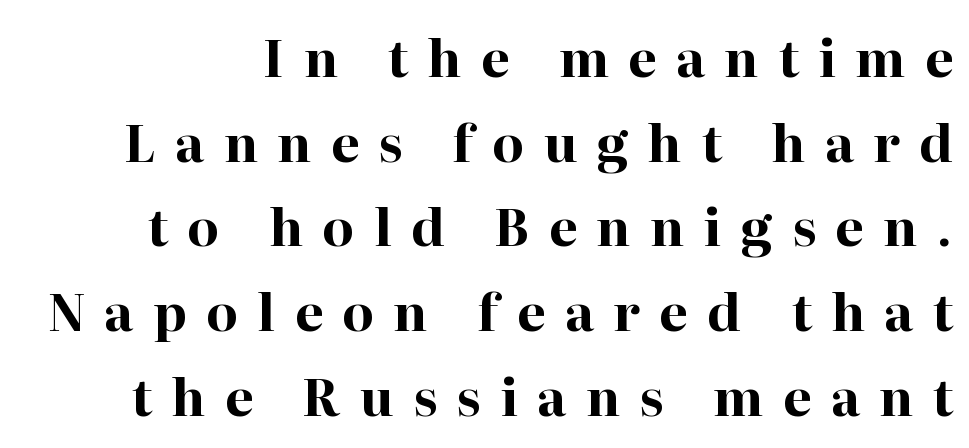
The image shows 51 px bold serif type, upright; set normal line spacing (1.66x), unusually wide letter spacing (+0.38 em), not underlined; high stroke contrast and a medium x-height.
